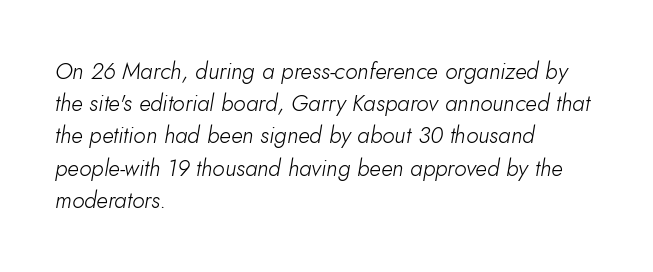
{"italic": "yes", "lean": "right", "slant_degrees": 10, "bold": "no", "underline": "no", "align": "left", "line_spacing": "normal", "line_spacing_ratio": 1.4, "letter_spacing": "normal", "letter_spacing_em": 0.0, "glyph_px": 23}
